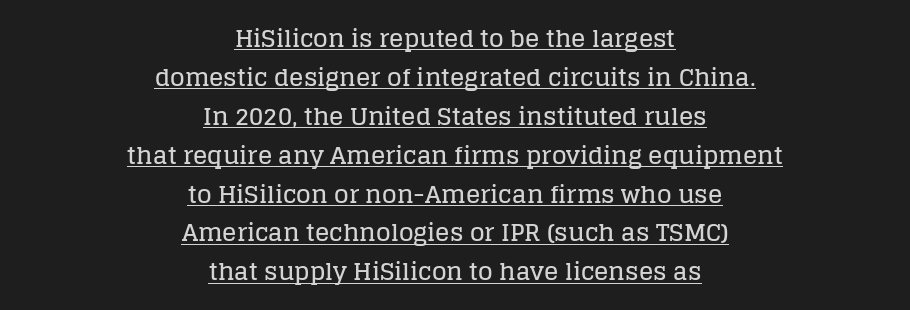
The typesetter has applied underlining to the passage shown. This block has exactly the height ordinary leading produces. The type sits square on the baseline with zero lean. This rendering uses center alignment, leaving both contours irregular but symmetric. A typesetter would call this zero additional tracking.
